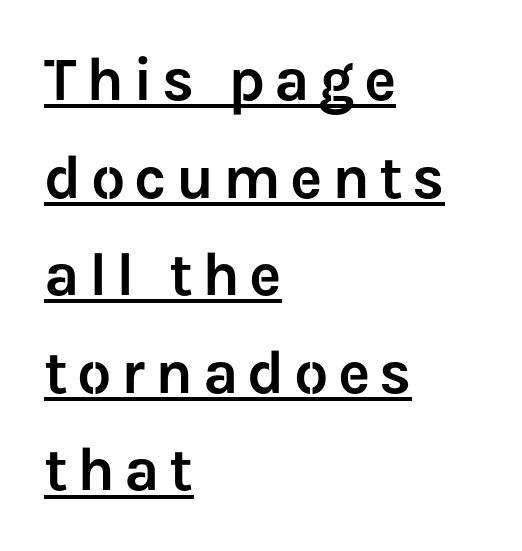
The image shows 61 px sans-serif type, upright; set left-aligned, normal line spacing (1.6x), underlined; low stroke contrast and a medium x-height.
